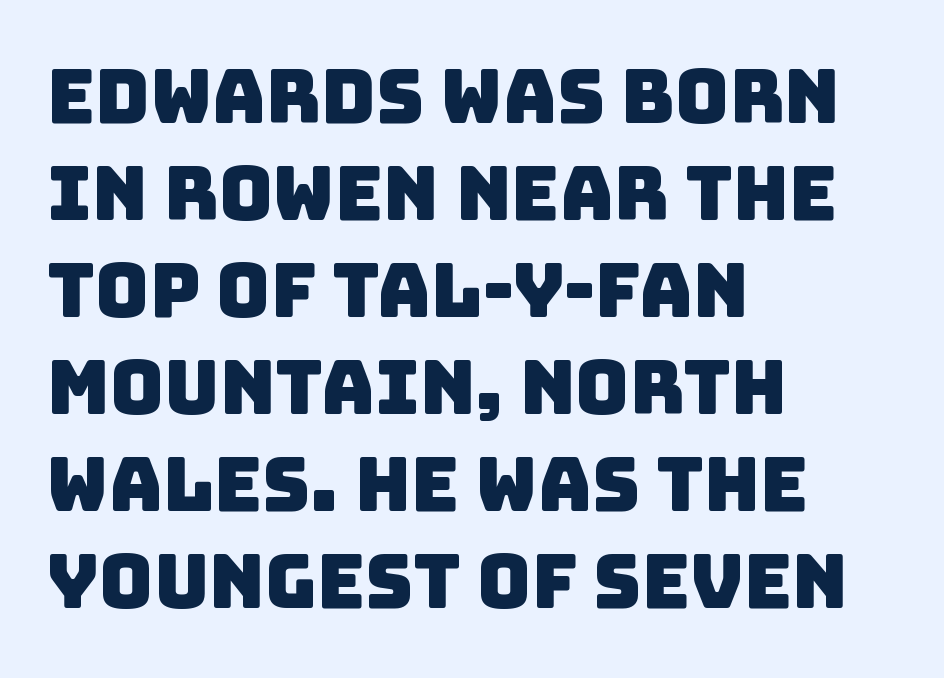
Q: Is the typeface a serif or a sans-serif typeface? A: Sans-serif.
Q: Is the text underlined? A: No.
Q: How is the paragraph aligned? A: Left-aligned.
Q: Is the spacing between letters normal or unusually wide? A: Normal.
Q: Is the spacing between lines tight, normal or loose? A: Normal.
Q: Width (condensed, normal, or wide)? A: Normal.
Q: Stroke contrast? A: Low.
Q: x-height? A: Large.
Q: Monospaced? A: No.
